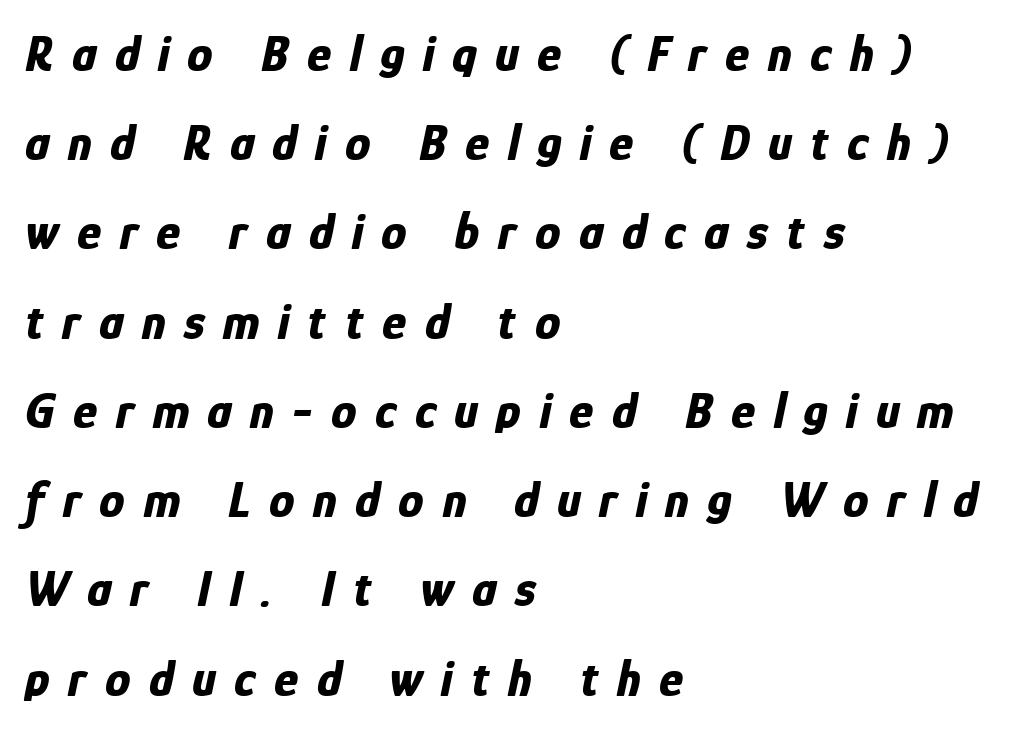
{"italic": "yes", "lean": "right", "slant_degrees": 12, "bold": "yes", "weight": "bold", "width": "condensed", "stroke_contrast": "low", "x_height": "medium", "monospaced": "no", "underline": "no", "align": "left", "line_spacing_ratio": 1.75, "letter_spacing": "wide", "letter_spacing_em": 0.36, "glyph_px": 51}
